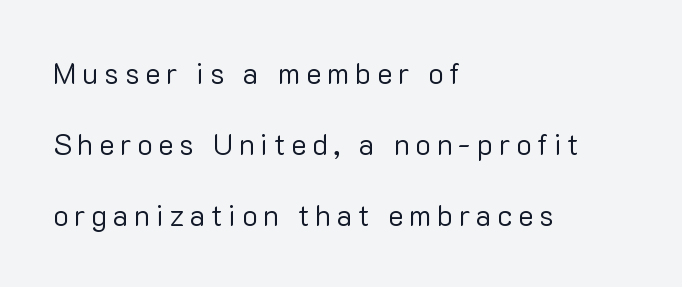
The image shows 29 px regular-weight sans-serif type, upright; set left-aligned, loose line spacing (2.44x), unusually wide letter spacing (+0.2 em), not underlined; low stroke contrast and a medium x-height.
